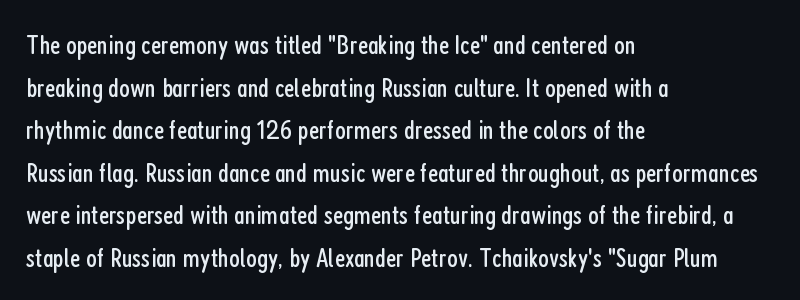
The designer left line spacing at the default. This sample has the flowing, uneven cadence of proportional lettering. When letters stand straight like this, we call the style roman or upright. The weight would be labelled regular, book, light, or lighter still. Compared with a centered layout, this one pins lines to the left instead.
